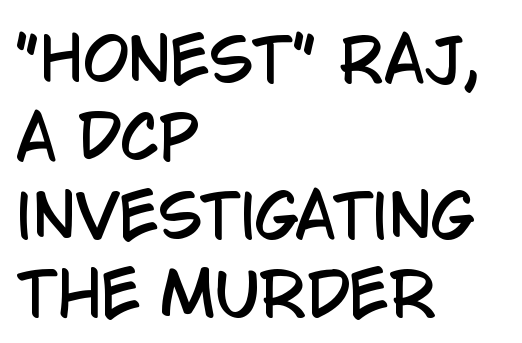
Q: Is the text italic (slanted)? A: No, it is upright.
Q: Is the typeface a serif or a sans-serif typeface? A: Sans-serif.
Q: Is the text underlined? A: No.
Q: How is the paragraph aligned? A: Left-aligned.
Q: Is the spacing between letters normal or unusually wide? A: Normal.
Q: Is the spacing between lines tight, normal or loose? A: Normal.
Q: Width (condensed, normal, or wide)? A: Condensed.
Q: Stroke contrast? A: Low.
Q: x-height? A: Large.
Q: Monospaced? A: No.
